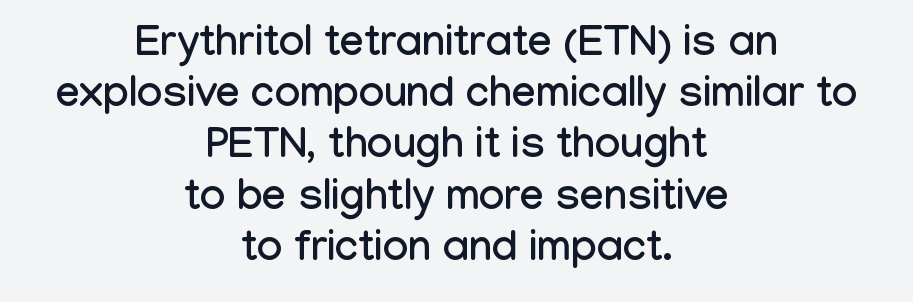
Q: Is the text italic (slanted)? A: No, it is upright.
Q: Is the typeface a serif or a sans-serif typeface? A: Sans-serif.
Q: Is the text underlined? A: No.
Q: How is the paragraph aligned? A: Centered.
Q: Is the spacing between letters normal or unusually wide? A: Normal.
Q: Width (condensed, normal, or wide)? A: Condensed.
Q: Stroke contrast? A: Low.
Q: x-height? A: Medium.
Q: Monospaced? A: No.
